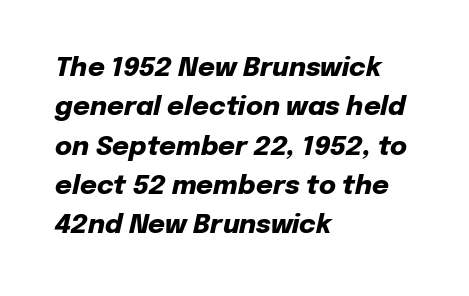
The image shows 26 px bold type, italic (leaning right); set left-aligned, normal line spacing (1.51x), normal letter spacing, not underlined.
